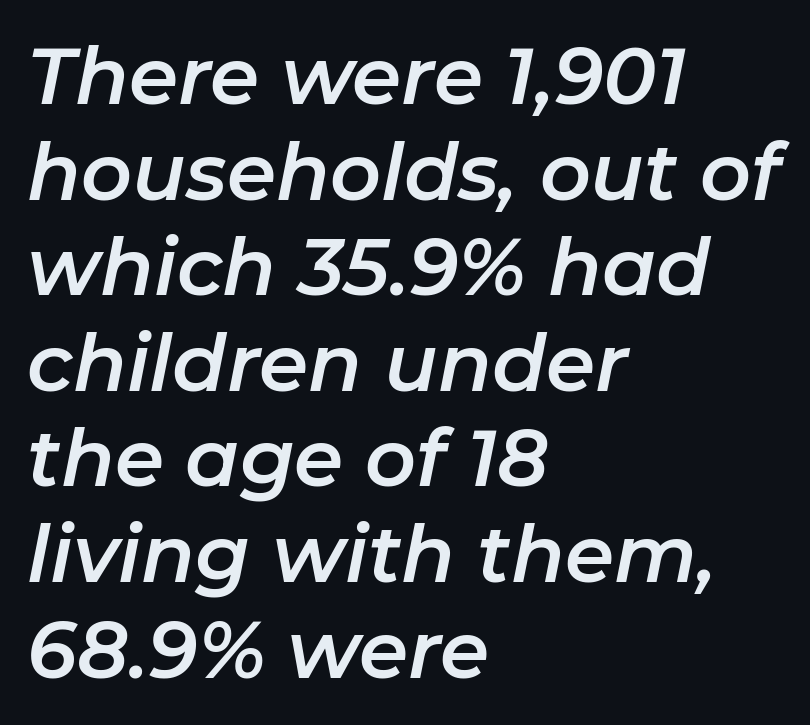
Q: Is the text italic (slanted)? A: Yes, it leans right by about 11 degrees.
Q: Is the text underlined? A: No.
Q: How is the paragraph aligned? A: Left-aligned.
Q: Is the spacing between letters normal or unusually wide? A: Normal.
Q: Width (condensed, normal, or wide)? A: Normal.
Q: Stroke contrast? A: Low.
Q: x-height? A: Medium.
Q: Monospaced? A: No.
